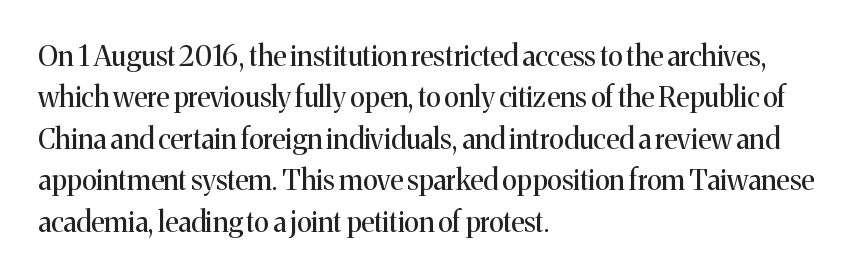
{"serif": "yes", "italic": "no", "bold": "no", "weight": "regular", "width": "normal", "stroke_contrast": "medium", "x_height": "medium", "monospaced": "no", "underline": "no", "align": "left", "line_spacing": "normal", "line_spacing_ratio": 1.48, "letter_spacing": "normal", "letter_spacing_em": 0.0, "glyph_px": 28}
